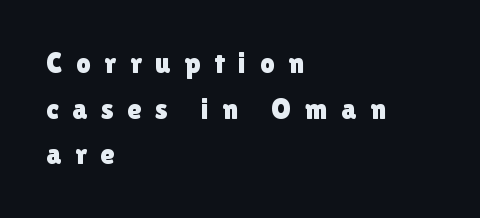
Q: Is the text italic (slanted)? A: No, it is upright.
Q: Is the typeface a serif or a sans-serif typeface? A: Sans-serif.
Q: Is the text underlined? A: No.
Q: How is the paragraph aligned? A: Left-aligned.
Q: Is the spacing between letters normal or unusually wide? A: Unusually wide.
Q: Is the spacing between lines tight, normal or loose? A: Normal.
Q: Width (condensed, normal, or wide)? A: Normal.
Q: x-height? A: Medium.
Q: Monospaced? A: No.
